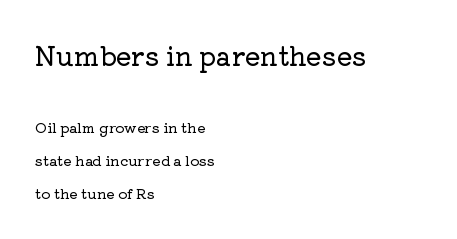
{"italic": "no", "underline": "no", "align": "left", "line_spacing": "loose", "line_spacing_ratio": 2.33, "letter_spacing": "normal", "letter_spacing_em": 0.0, "larger_block": "first", "size_ratio": 1.86, "glyph_px": 26}
